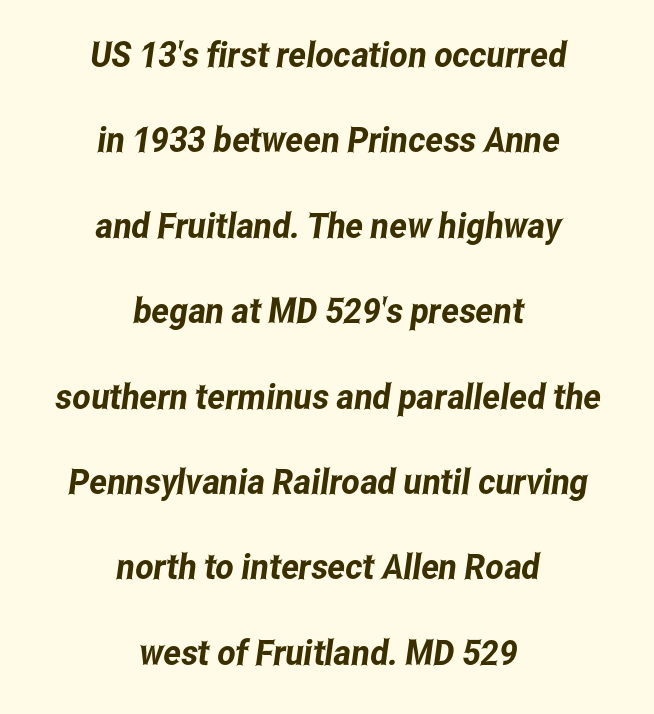
Regarding serifs, this sample does without them. Do the characters align in a grid? No, the font is proportional. The passage shown is not underscored anywhere. The text block is weighted toward neither margin, spreading evenly from the middle. The rendering uses a large line-height, opening up the rows. Short note: letters normally spaced.
